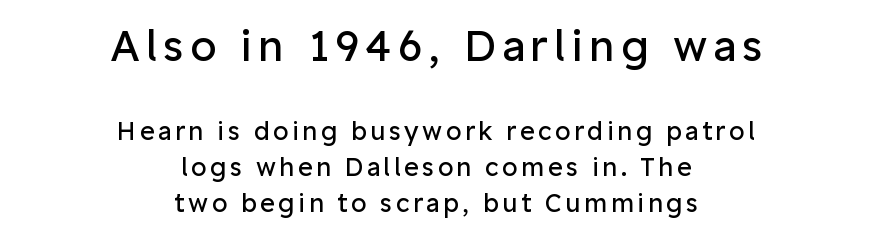
{"serif": "no", "italic": "no", "bold": "no", "weight": "regular", "width": "normal", "stroke_contrast": "low", "x_height": "medium", "monospaced": "no", "underline": "no", "align": "center", "line_spacing": "normal", "line_spacing_ratio": 1.45, "larger_block": "first", "size_ratio": 1.72, "glyph_px": 43}
